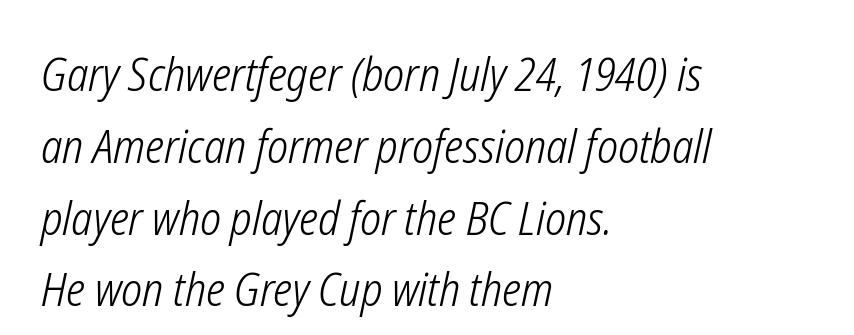
The text block is weighted toward the left margin, trailing off unevenly rightward. The letters are slanted; this is an italic face. Each word holds together tightly as a unit, with standard inter-letter gaps. The glyphs are unaccompanied by any horizontal stroke below them.
